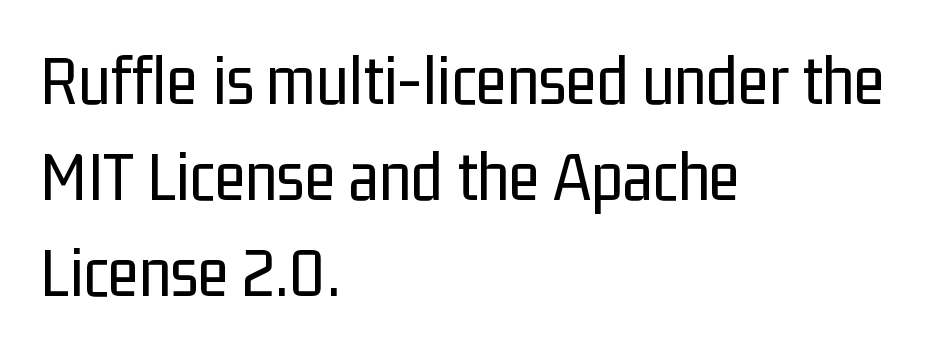
The image shows 72 px regular-weight, condensed sans-serif type, upright; set left-aligned, normal line spacing (1.33x), normal letter spacing, not underlined; low stroke contrast and a medium x-height.
